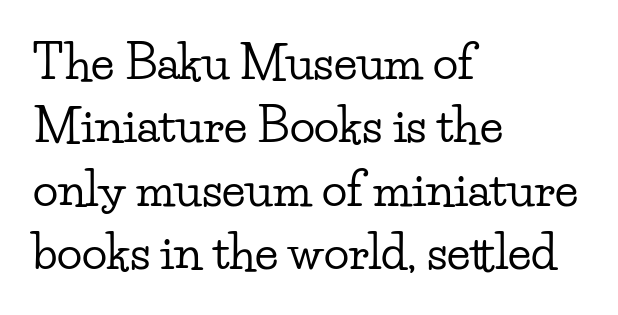
The image shows 47 px wide serif type, upright; set left-aligned, normal line spacing (1.35x), normal letter spacing, not underlined; low stroke contrast and a small x-height.
